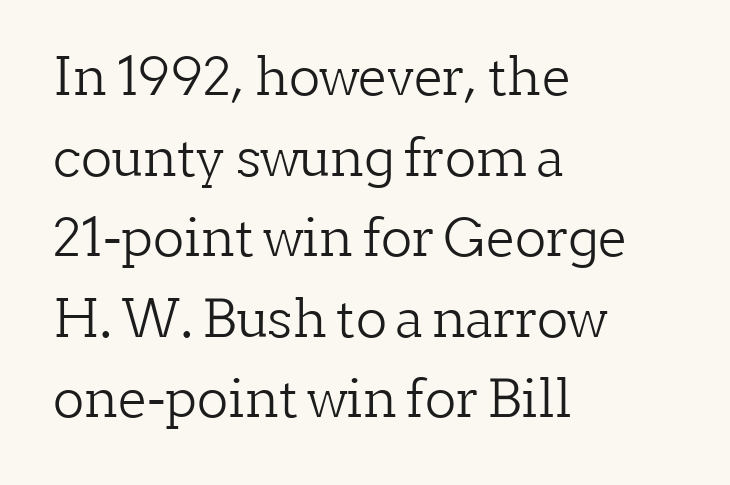
The letters advance in unequal steps, a hallmark of proportional type. Check where the strokes stop: tiny serifs finish them off. Tracking value appears to be zero — textbook default spacing. Only glyphs here, with clear space below each row. The ragged edge is on the right, which tells us the setting is flush left. The letters look calm and open, with moderate or lighter stems.
